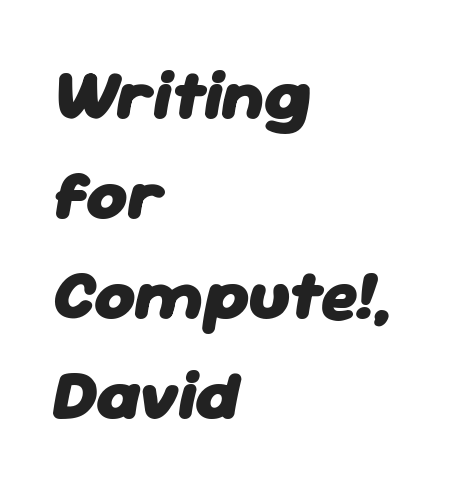
{"italic": "yes", "lean": "right", "slant_degrees": 11, "bold": "yes", "weight": "heavy", "width": "normal", "stroke_contrast": "low", "x_height": "medium", "monospaced": "no", "underline": "no", "align": "left", "line_spacing": "normal", "line_spacing_ratio": 1.43, "letter_spacing": "normal", "letter_spacing_em": 0.0, "glyph_px": 70}
